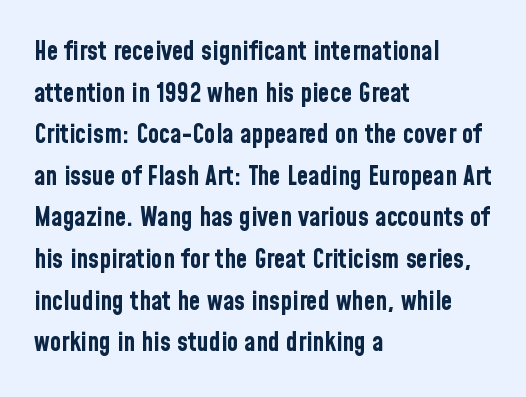
When letters stand straight like this, we call the style roman or upright. Successive baselines arrive at the customary interval. This rendering uses left alignment, leaving the right contour irregular. Notice how thick the strokes are: this is what a full bold looks like.
